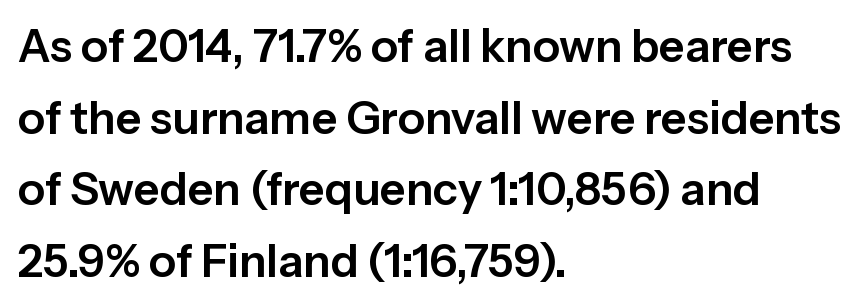
Q: Is the text italic (slanted)? A: No, it is upright.
Q: Is the typeface a serif or a sans-serif typeface? A: Sans-serif.
Q: Is the text underlined? A: No.
Q: How is the paragraph aligned? A: Left-aligned.
Q: Is the spacing between letters normal or unusually wide? A: Normal.
Q: Is the spacing between lines tight, normal or loose? A: Normal.
Q: Width (condensed, normal, or wide)? A: Normal.
Q: Stroke contrast? A: Low.
Q: x-height? A: Medium.
Q: Monospaced? A: No.
